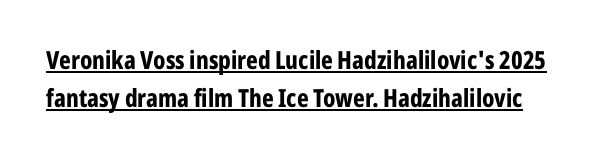
{"italic": "no", "bold": "yes", "underline": "yes", "line_spacing": "normal", "line_spacing_ratio": 1.53, "letter_spacing": "normal", "letter_spacing_em": 0.0, "glyph_px": 25}
